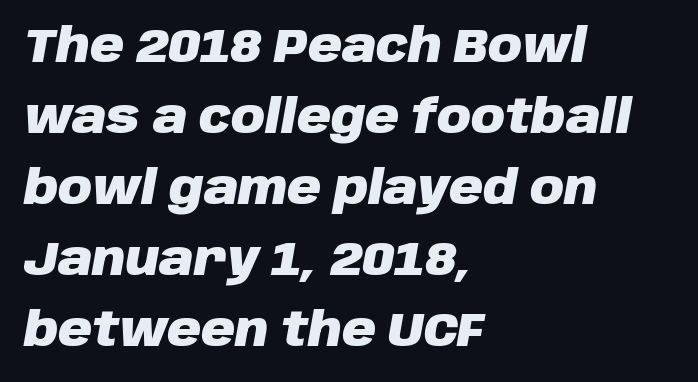
Q: Is the text bold? A: Yes.
Q: Is the text italic (slanted)? A: Yes, it leans right by about 10 degrees.
Q: Is the text underlined? A: No.
Q: How is the paragraph aligned? A: Left-aligned.
Q: Is the spacing between letters normal or unusually wide? A: Normal.
Q: Is the spacing between lines tight, normal or loose? A: Normal.
Q: Width (condensed, normal, or wide)? A: Normal.
Q: Stroke contrast? A: Low.
Q: x-height? A: Large.
Q: Monospaced? A: No.
